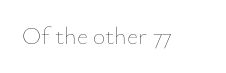
{"italic": "no", "bold": "no", "underline": "no", "letter_spacing": "normal", "letter_spacing_em": 0.0, "glyph_px": 24}
